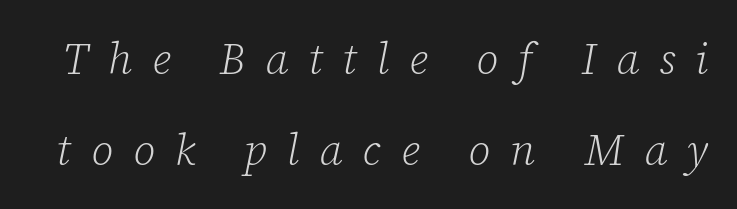
Q: Is the text bold? A: No.
Q: Is the text italic (slanted)? A: Yes, it leans right by about 12 degrees.
Q: Is the typeface a serif or a sans-serif typeface? A: Serif.
Q: Is the text underlined? A: No.
Q: Is the spacing between letters normal or unusually wide? A: Unusually wide.
Q: Is the spacing between lines tight, normal or loose? A: Loose.
Q: Width (condensed, normal, or wide)? A: Normal.
Q: Stroke contrast? A: Low.
Q: x-height? A: Medium.
Q: Monospaced? A: No.
